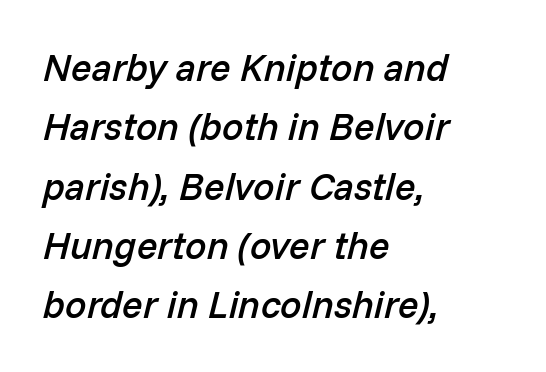
Varying glyph widths throughout — classic text-font behaviour. There's an unmistakable incline to the writing here. Line starts are locked; line ends wander. Bare-footed words on every line. The line texture is even and compact thanks to regular tracking.
